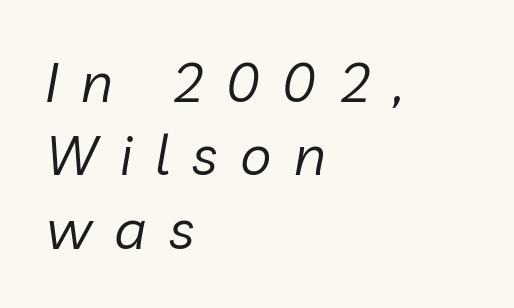
Q: Is the text bold? A: No.
Q: Is the text italic (slanted)? A: Yes, it leans right by about 10 degrees.
Q: Is the text underlined? A: No.
Q: How is the paragraph aligned? A: Left-aligned.
Q: Is the spacing between letters normal or unusually wide? A: Unusually wide.
Q: Is the spacing between lines tight, normal or loose? A: Normal.
Q: Width (condensed, normal, or wide)? A: Normal.
Q: Stroke contrast? A: Low.
Q: x-height? A: Medium.
Q: Monospaced? A: No.
